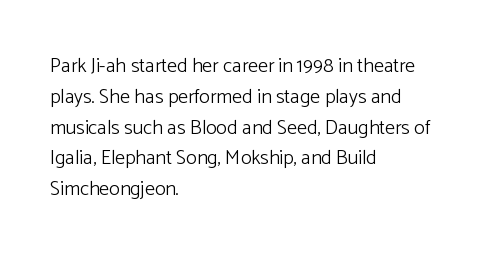
Q: Is the text bold? A: No.
Q: Is the text italic (slanted)? A: No, it is upright.
Q: Is the text underlined? A: No.
Q: How is the paragraph aligned? A: Left-aligned.
Q: Is the spacing between letters normal or unusually wide? A: Normal.
Q: Is the spacing between lines tight, normal or loose? A: Normal.
